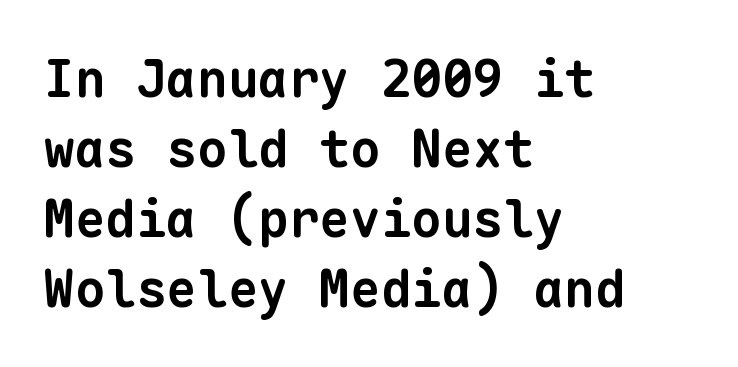
Q: Is the text bold? A: Yes.
Q: Is the typeface a serif or a sans-serif typeface? A: Sans-serif.
Q: Is the text underlined? A: No.
Q: How is the paragraph aligned? A: Left-aligned.
Q: Is the spacing between letters normal or unusually wide? A: Normal.
Q: Is the spacing between lines tight, normal or loose? A: Normal.
Q: Width (condensed, normal, or wide)? A: Normal.
Q: Stroke contrast? A: Low.
Q: x-height? A: Medium.
Q: Monospaced? A: Yes.
